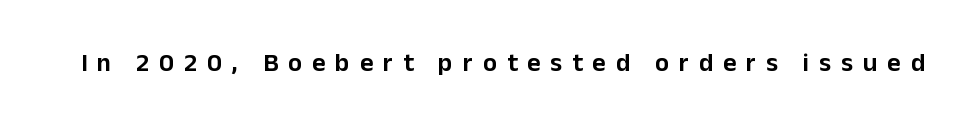
Someone cranked the tracking dial way up on this one. These lines were composed using upright roman letters. Letters rest on an invisible, unmarked baseline.
